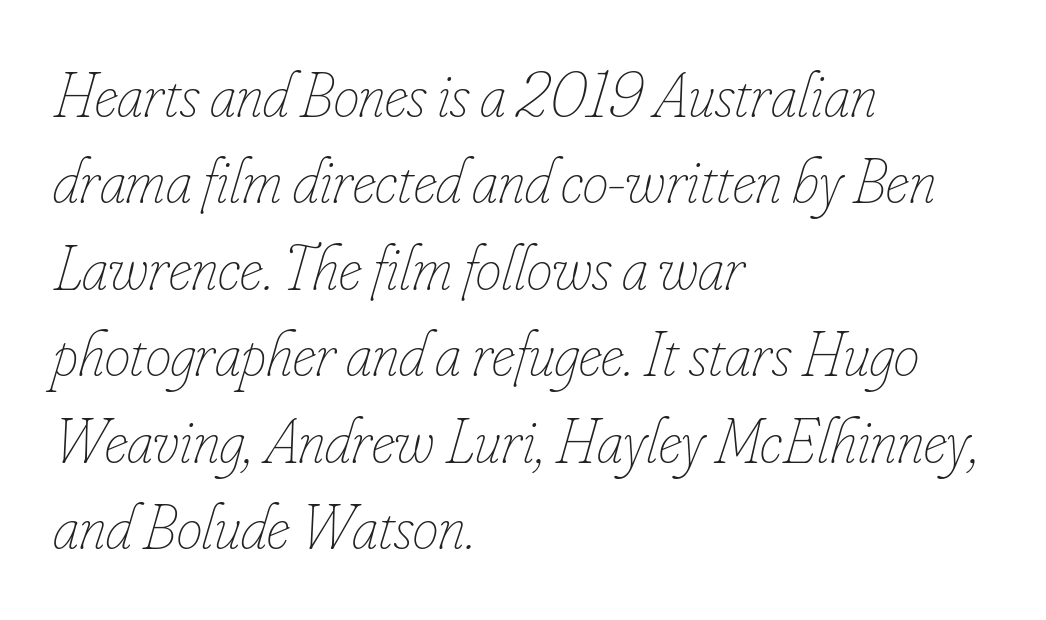
Q: Is the text bold? A: No.
Q: Is the text italic (slanted)? A: Yes, it leans right by about 16 degrees.
Q: Is the text underlined? A: No.
Q: How is the paragraph aligned? A: Left-aligned.
Q: Is the spacing between letters normal or unusually wide? A: Normal.
Q: Is the spacing between lines tight, normal or loose? A: Normal.
Q: Width (condensed, normal, or wide)? A: Condensed.
Q: Stroke contrast? A: Low.
Q: x-height? A: Small.
Q: Monospaced? A: No.
